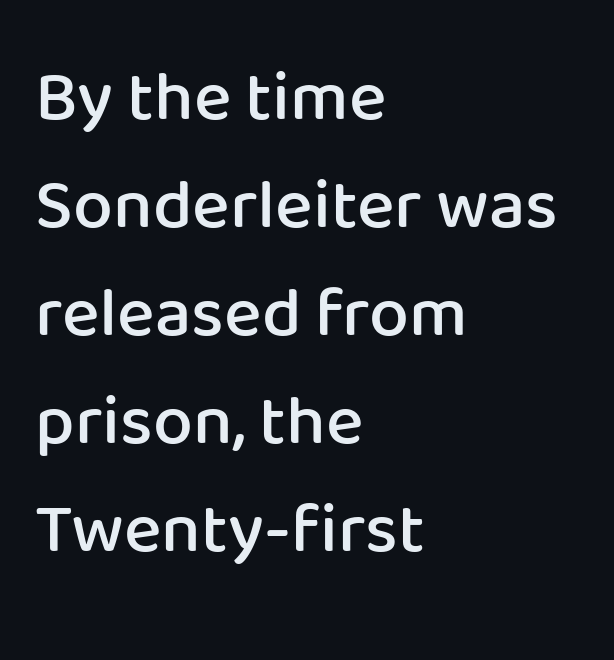
The image shows 71 px semibold sans-serif type, upright; set left-aligned, normal line spacing (1.52x), normal letter spacing, not underlined; low stroke contrast and a medium x-height.
